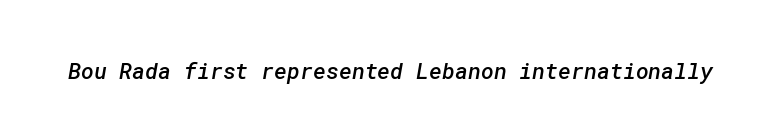
Q: Is the text bold? A: Semi-bold.
Q: Is the text underlined? A: No.
Q: Is the spacing between letters normal or unusually wide? A: Normal.
